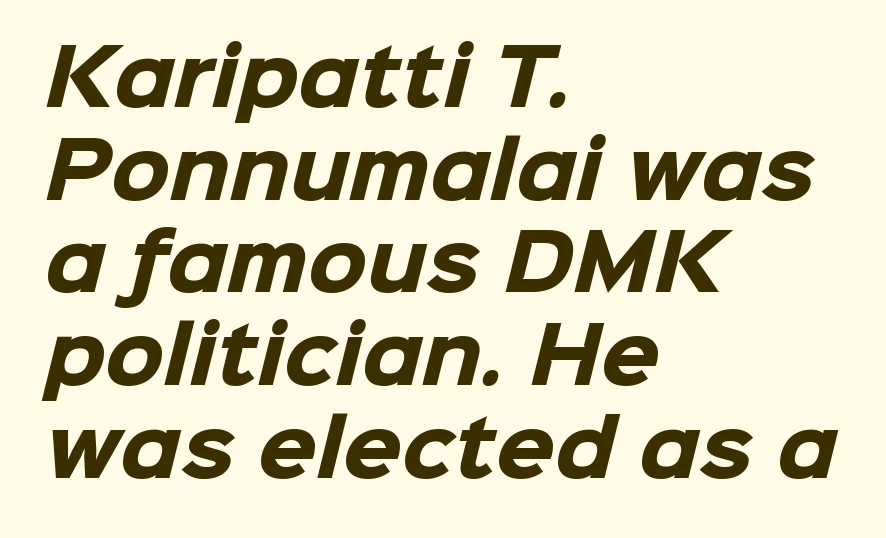
Standard letterfit; no display-style spreading of the glyphs. This sample has the flowing, uneven cadence of proportional lettering. A student would call this left alignment; a typographer would say flush left, rag right. The characters display no serif detailing; their extremities are plain. As a designer I'd log this as weight 700, bold.
